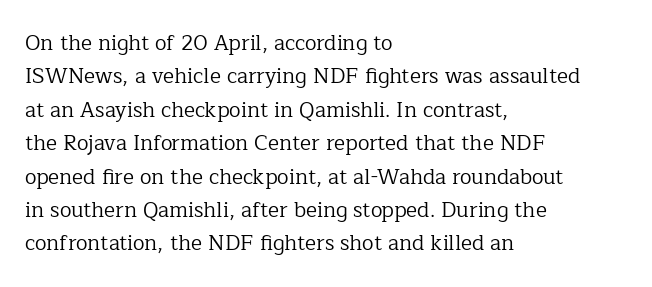
Q: Is the text bold? A: No.
Q: Is the text italic (slanted)? A: No, it is upright.
Q: Is the text underlined? A: No.
Q: How is the paragraph aligned? A: Left-aligned.
Q: Is the spacing between letters normal or unusually wide? A: Normal.
Q: Is the spacing between lines tight, normal or loose? A: Normal.
